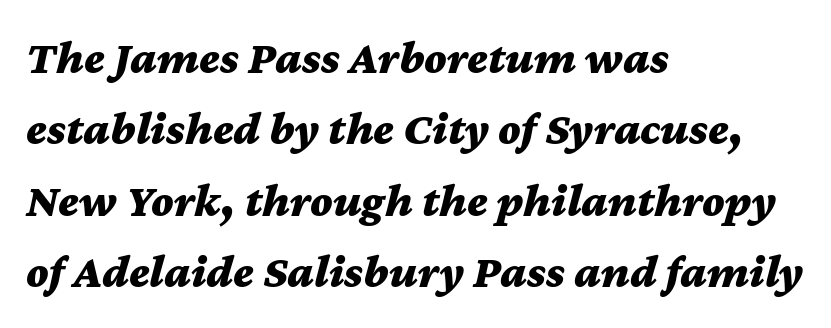
The lettering tilts uniformly, giving the passage an italic look. The line-height multiplier appears to be the usual default. You could not count columns in this text — the font is proportionally spaced. Set as a true bold cut, around the 700 mark.
